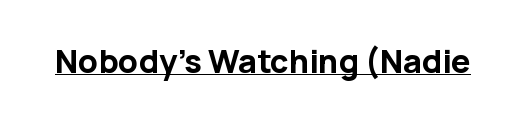
{"serif": "no", "italic": "no", "bold": "yes", "weight": "bold", "width": "normal", "stroke_contrast": "low", "x_height": "medium", "monospaced": "no", "underline": "yes", "letter_spacing": "normal", "letter_spacing_em": 0.0, "glyph_px": 32}
